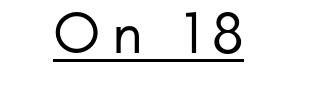
The image shows 60 px regular-weight sans-serif type, upright; set unusually wide letter spacing (+0.2 em), underlined; low stroke contrast and a small x-height.
